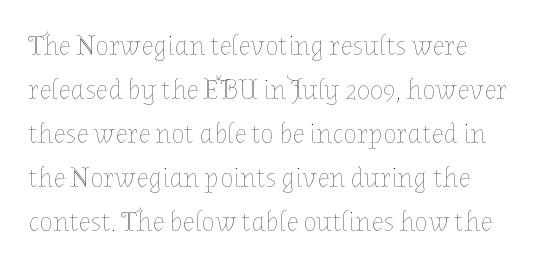
The font sits on the lighter half of the weight spectrum, regular included. Italic: no, the glyphs are upright roman. Caption: multi-line text, flush left, ragged right. Just letters on the line, the space beneath them empty. Proportional: the letters do not fall into vertical columns.
